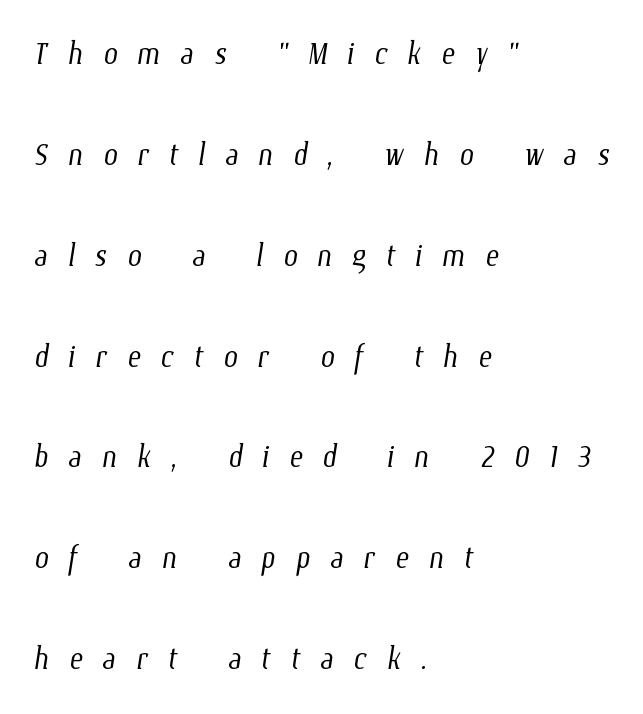
{"bold": "no", "weight": "light", "width": "condensed", "stroke_contrast": "low", "x_height": "medium", "monospaced": "no", "underline": "no", "align": "left", "line_spacing": "loose", "line_spacing_ratio": 2.46, "letter_spacing": "wide", "letter_spacing_em": 0.48, "glyph_px": 41}
